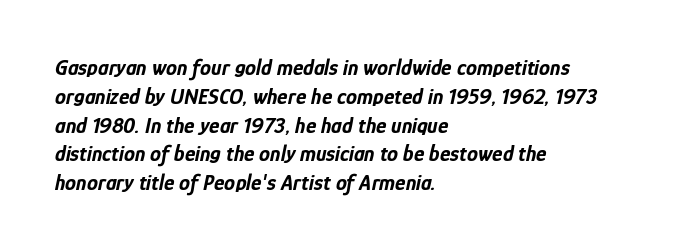
Q: Is the text bold? A: Yes.
Q: Is the text italic (slanted)? A: Yes, it leans right by about 12 degrees.
Q: Is the text underlined? A: No.
Q: How is the paragraph aligned? A: Left-aligned.
Q: Is the spacing between letters normal or unusually wide? A: Normal.
Q: Is the spacing between lines tight, normal or loose? A: Normal.
